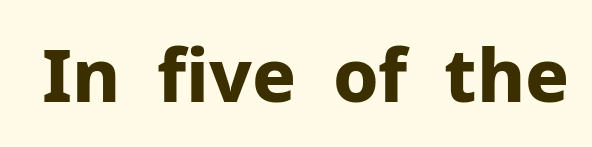
Q: Is the text bold? A: Yes.
Q: Is the text italic (slanted)? A: No, it is upright.
Q: Is the typeface a serif or a sans-serif typeface? A: Sans-serif.
Q: Is the text underlined? A: No.
Q: Is the spacing between letters normal or unusually wide? A: Normal.
Q: Width (condensed, normal, or wide)? A: Normal.
Q: Stroke contrast? A: Low.
Q: x-height? A: Medium.
Q: Monospaced? A: No.
